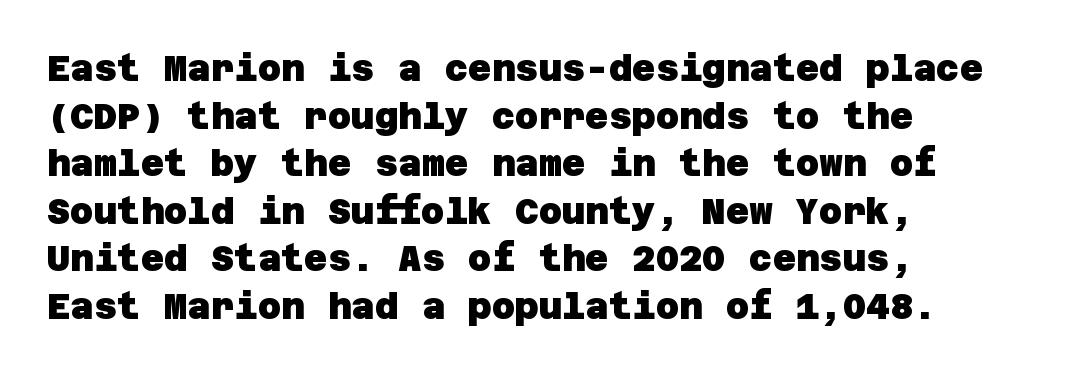
Q: Is the text bold? A: Yes.
Q: Is the typeface a serif or a sans-serif typeface? A: Sans-serif.
Q: Is the text underlined? A: No.
Q: How is the paragraph aligned? A: Left-aligned.
Q: Is the spacing between letters normal or unusually wide? A: Normal.
Q: Is the spacing between lines tight, normal or loose? A: Normal.
Q: Width (condensed, normal, or wide)? A: Normal.
Q: Stroke contrast? A: Low.
Q: x-height? A: Large.
